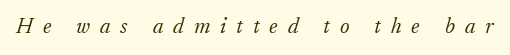
The typography opts for an oblique posture over an upright one. Check the space under the baseline: it is left empty. Characters follow at a spacing far wider than the type designer built in. The passage shown is not bold in any degree.
